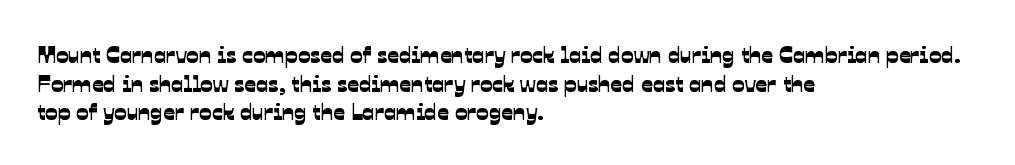
{"underline": "no", "align": "left", "line_spacing_ratio": 1.24, "letter_spacing": "normal", "letter_spacing_em": 0.0, "glyph_px": 23}
